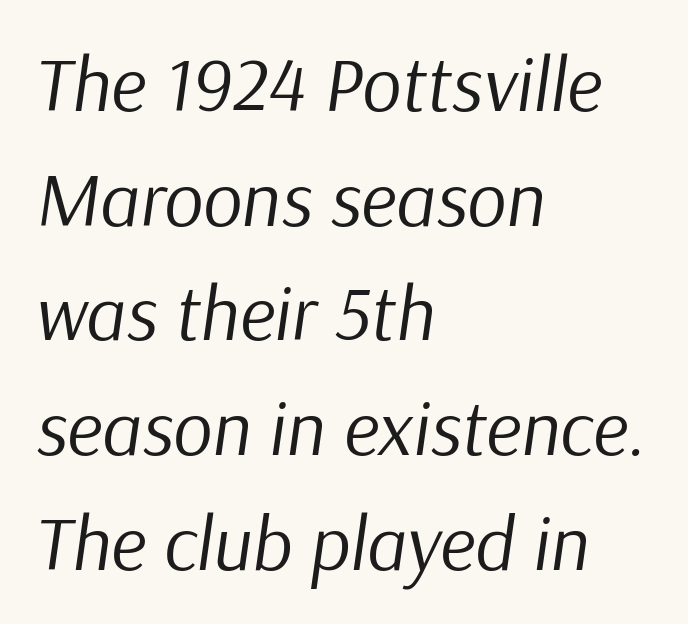
{"italic": "yes", "lean": "right", "slant_degrees": 9, "bold": "no", "weight": "regular", "width": "normal", "stroke_contrast": "low", "x_height": "medium", "monospaced": "no", "underline": "no", "align": "left", "line_spacing": "normal", "line_spacing_ratio": 1.49, "letter_spacing": "normal", "letter_spacing_em": 0.0, "glyph_px": 77}
